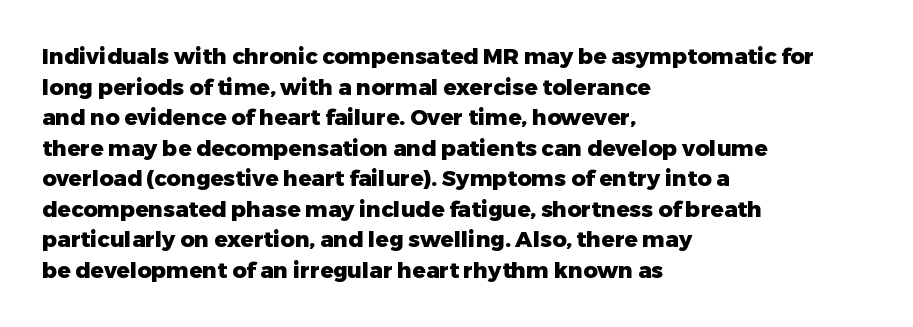
The image shows 22 px bold type, upright; set left-aligned, normal line spacing (1.39x), normal letter spacing, not underlined.
